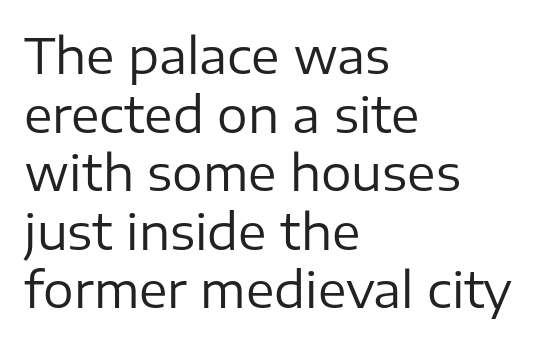
The image shows 48 px regular-weight sans-serif type, upright; set left-aligned, line spacing 1.22x, normal letter spacing, not underlined; low stroke contrast and a medium x-height.
